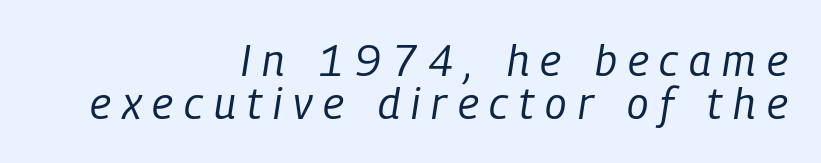
Glyph-to-glyph distance is far greater than everyday printed text. It's the slanting kind of type. Bold? No — there's no thickening of the strokes. Cramped leading. Think of a printed novel: that variable character pitch is what you see here.
